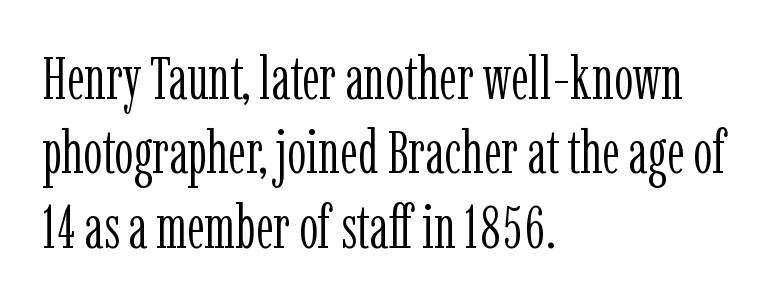
Spacing verdict: proportional, widths tailored to each character. Each row of text sits above clean, open space. The paragraph shown leans on its left margin. Rendered with straight, roman letterforms. How are the letters spaced? Ordinarily, with no added tracking. Does the type have serifs? Yes, each stem ends in a small foot.
